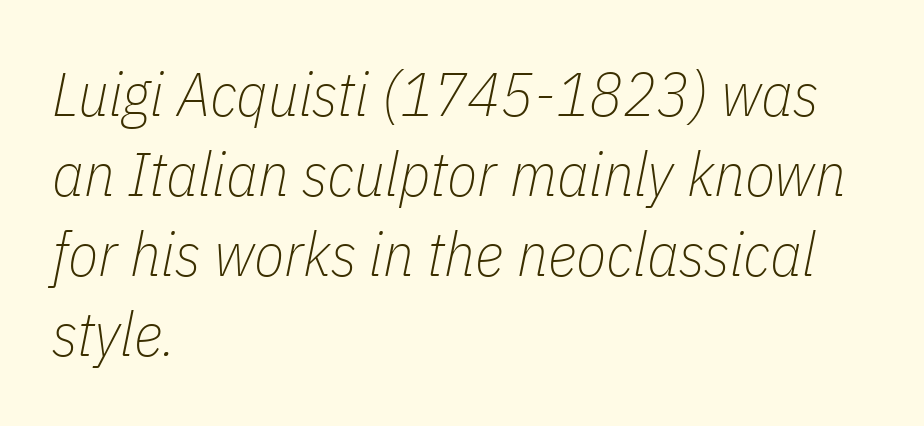
These lines sit exactly where default settings would place them. The specimen reads as italic at a glance. Looks like regular typesetting: each glyph gets only the width it needs. Glance below the letters and you will spot only blank space. The letterforms sit shoulder to shoulder at normal distance.
